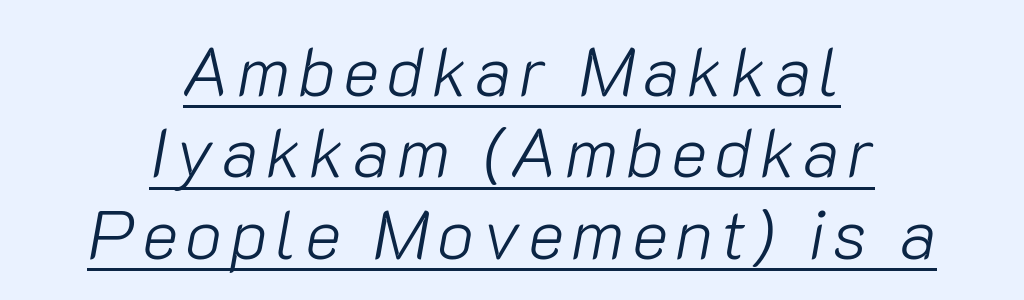
Each letter keeps its own natural width here, so spacing adapts to shape. This is not heavy type; no bold has been used. Rendered with sloped, italic letterforms. Underlined type. In CSS terms this would be text-align: center.
